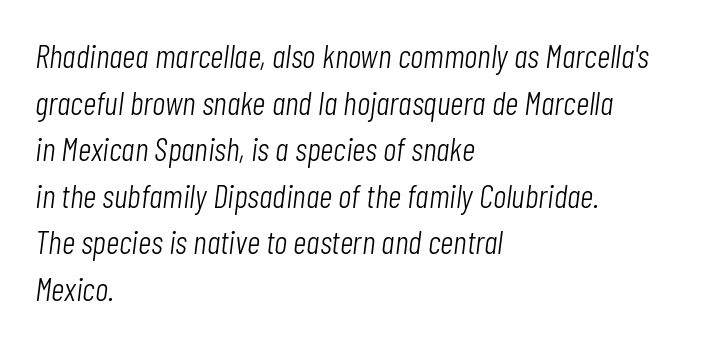
The image shows 33 px light, condensed type, italic (leaning right); set left-aligned, normal line spacing (1.41x), normal letter spacing, not underlined; low stroke contrast and a medium x-height.
